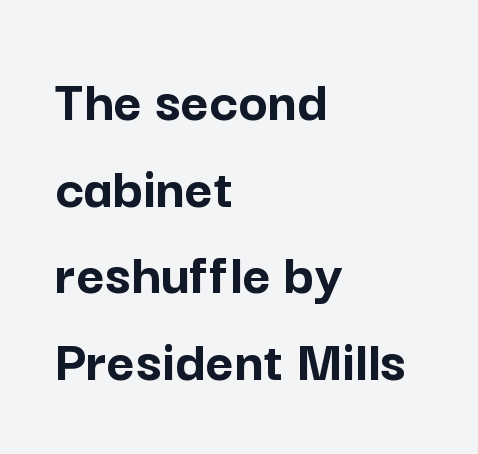
The image shows 61 px semibold sans-serif type, upright; set left-aligned, normal line spacing (1.42x), normal letter spacing, not underlined; low stroke contrast and a medium x-height.
